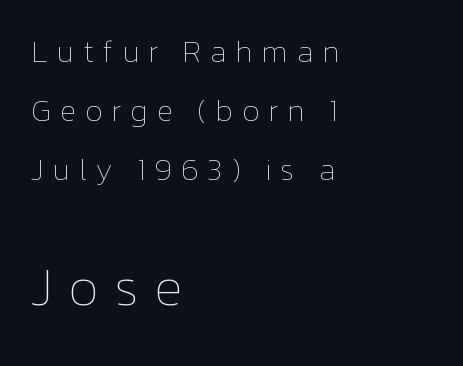
{"italic": "no", "bold": "no", "weight": "thin", "width": "normal", "stroke_contrast": "low", "x_height": "medium", "monospaced": "no", "underline": "no", "align": "left", "line_spacing": "loose", "line_spacing_ratio": 1.9, "letter_spacing": "wide", "letter_spacing_em": 0.28, "larger_block": "second", "size_ratio": 1.74, "glyph_px": 54}
